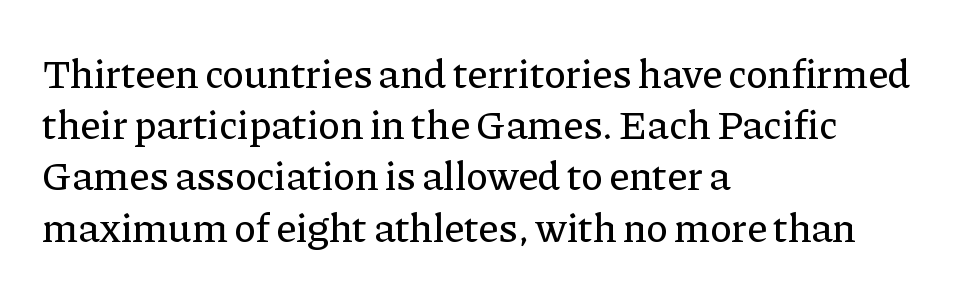
{"serif": "yes", "italic": "no", "width": "normal", "stroke_contrast": "low", "x_height": "medium", "monospaced": "no", "underline": "no", "align": "left", "line_spacing": "normal", "line_spacing_ratio": 1.25, "letter_spacing": "normal", "letter_spacing_em": 0.0, "glyph_px": 41}
